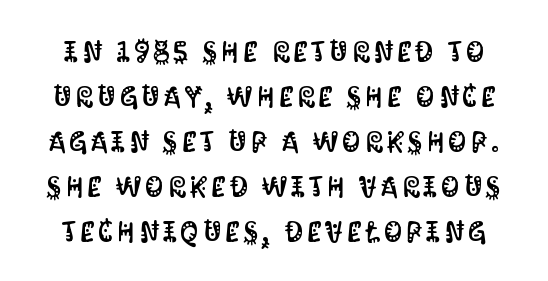
The image shows 29 px condensed sans-serif type, upright; set normal line spacing (1.55x), not underlined; medium stroke contrast and a large x-height.
